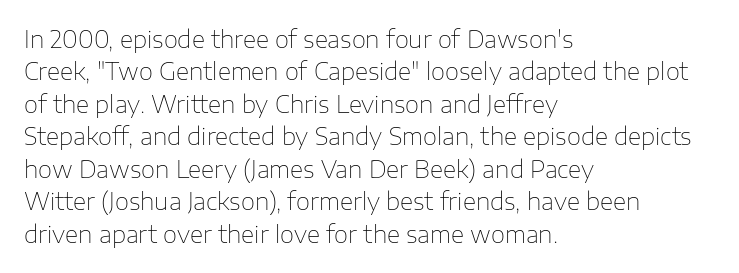
{"italic": "no", "bold": "no", "underline": "no", "align": "left", "line_spacing": "normal", "line_spacing_ratio": 1.41, "letter_spacing": "normal", "letter_spacing_em": 0.0, "glyph_px": 23}
